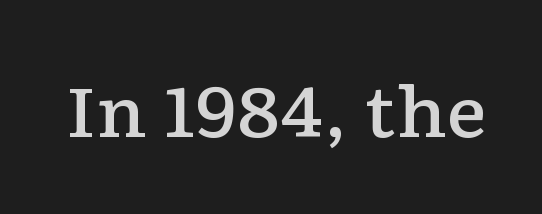
Does the type have serifs? Yes, each stem ends in a small foot. The specimen omits any rule beneath the text block's lines. Slightly chunky letters — semibold, I'd say, not full bold. Rendered with straight, roman letterforms. Looks like regular typesetting: each glyph gets only the width it needs. The horizontal fit of the characters is conventional and even.
